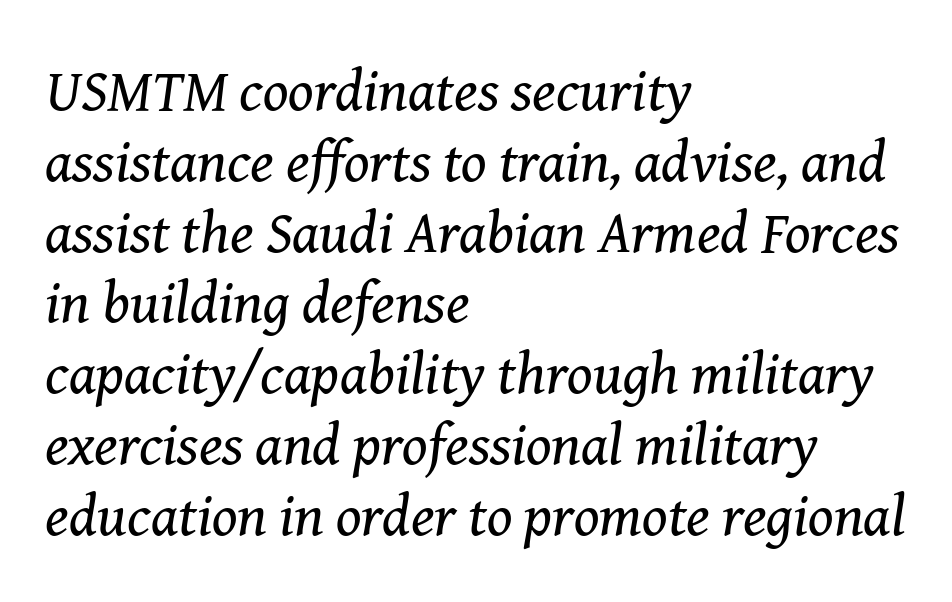
The image shows 59 px regular-weight serif type, italic (leaning right); set left-aligned, line spacing 1.2x, normal letter spacing, not underlined; medium stroke contrast and a medium x-height.
